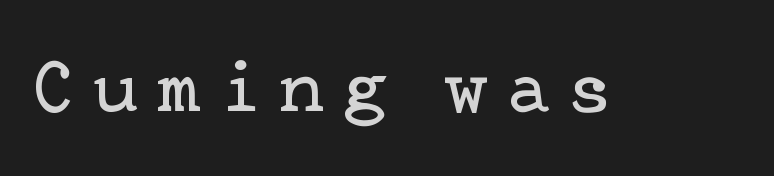
The image shows 75 px regular-weight serif type, upright; set unusually wide letter spacing (+0.27 em), not underlined; low stroke contrast and a medium x-height.
